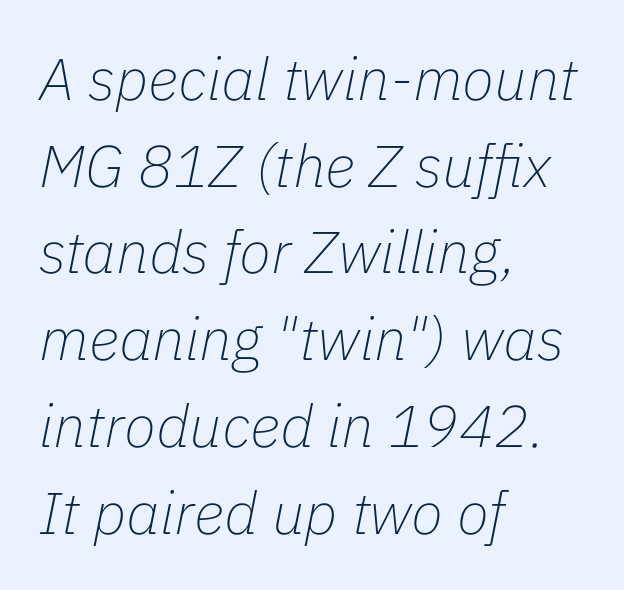
How are the letters spaced? Ordinarily, with no added tracking. You could not count columns in this text — the font is proportionally spaced. Heaviness? Minimal to ordinary, like unemphasized prose. Check under the words: just untouched page. This sample keeps an unexceptional amount of space between lines.
